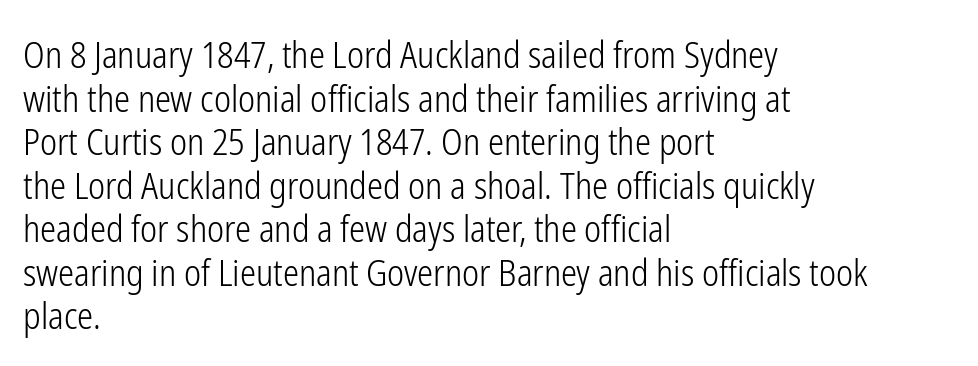
{"serif": "no", "italic": "no", "bold": "no", "weight": "light", "width": "condensed", "stroke_contrast": "low", "x_height": "medium", "monospaced": "no", "underline": "no", "align": "left", "line_spacing_ratio": 1.21, "letter_spacing": "normal", "letter_spacing_em": 0.0, "glyph_px": 36}
